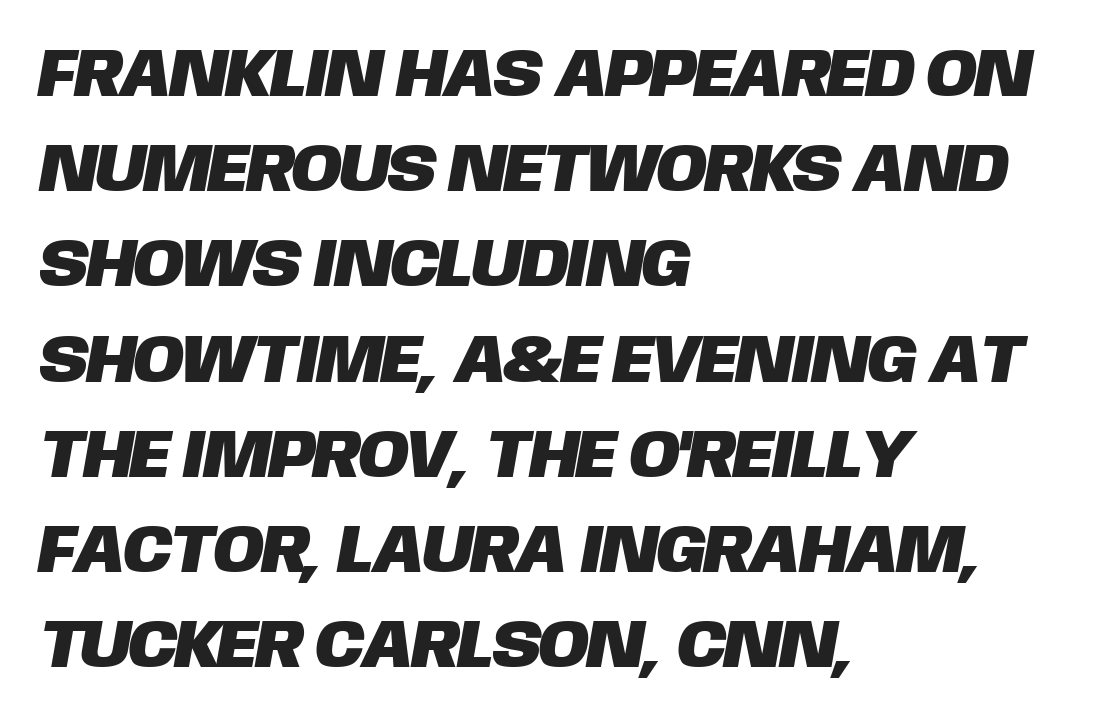
The image shows 68 px sans-serif type; set left-aligned, normal line spacing (1.4x), normal letter spacing, not underlined; low stroke contrast and a large x-height.
